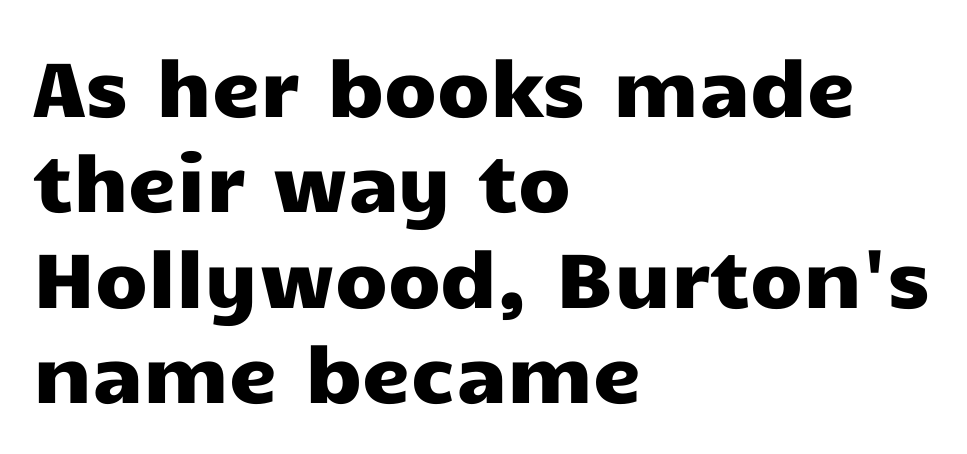
{"serif": "no", "italic": "no", "width": "wide", "stroke_contrast": "low", "x_height": "medium", "monospaced": "no", "underline": "no", "align": "left", "line_spacing_ratio": 1.24, "letter_spacing": "normal", "letter_spacing_em": 0.0, "glyph_px": 77}
